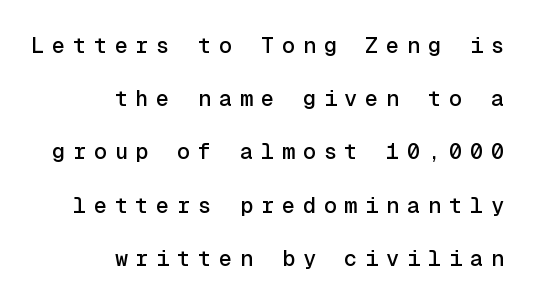
Each word looks stretched out because of the extra space between its letters. The text block is weighted toward the right margin, trailing off unevenly leftward. Loosely led — the rows are spread out. Descenders hang freely into open space. Unlike italic type, these characters show no tilt at all.
